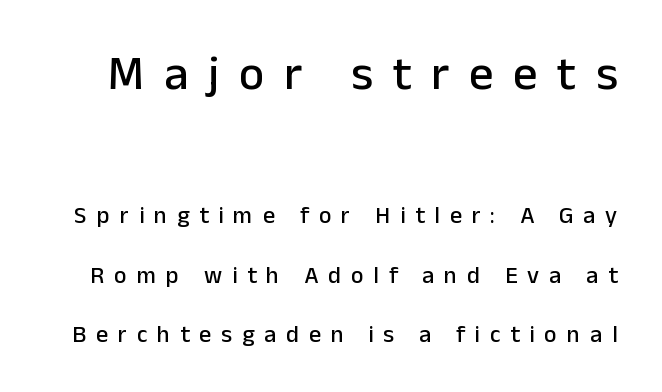
The leading is generous, giving the passage an open texture. The type is letterspaced generously, with wide tracking. A typesetter would label this face a sans. Here the designer chose a conventional face with non-uniform glyph widths. Larger block? The one above; the one below is distinctly smaller. Any mark beneath the type? The region is blank.
